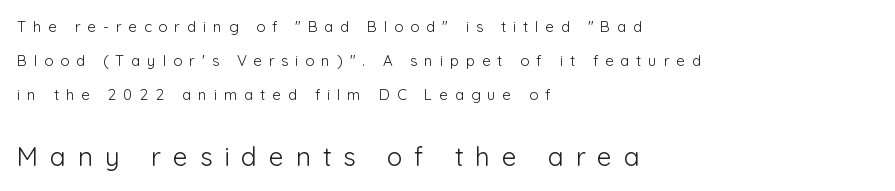
{"italic": "no", "bold": "no", "underline": "no", "align": "left", "line_spacing": "loose", "line_spacing_ratio": 2.28, "letter_spacing": "wide", "letter_spacing_em": 0.46, "larger_block": "second", "size_ratio": 1.73, "glyph_px": 26}
